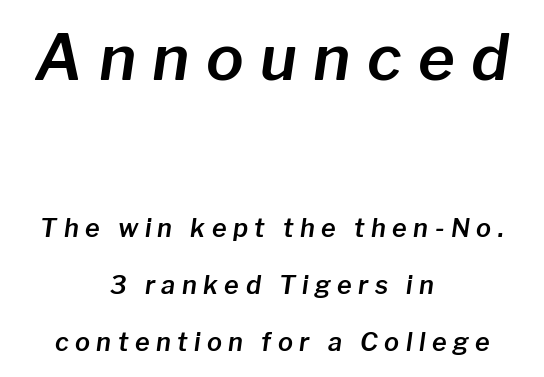
Q: Is the text italic (slanted)? A: Yes, it leans right by about 8 degrees.
Q: Is the text underlined? A: No.
Q: How is the paragraph aligned? A: Centered.
Q: Is the spacing between letters normal or unusually wide? A: Unusually wide.
Q: Is the spacing between lines tight, normal or loose? A: Loose.
Q: Which block of text is set in a larger size, the first (top) or the second (bottom)? A: The first (top) one.
Q: Width (condensed, normal, or wide)? A: Normal.
Q: Stroke contrast? A: Low.
Q: x-height? A: Medium.
Q: Monospaced? A: No.
